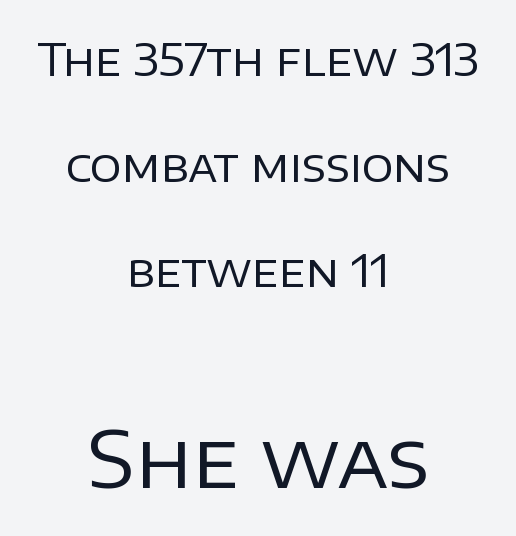
The image shows 77 px regular-weight sans-serif type, upright; set centered, loose line spacing (2.4x), normal letter spacing, not underlined; the second (bottom) block is 1.75x larger; low stroke contrast and a large x-height.
